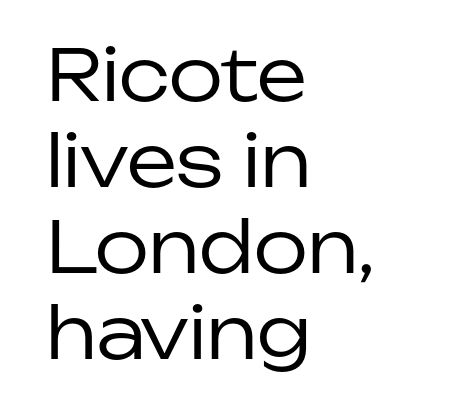
Q: Is the text bold? A: No.
Q: Is the text italic (slanted)? A: No, it is upright.
Q: Is the typeface a serif or a sans-serif typeface? A: Sans-serif.
Q: Is the text underlined? A: No.
Q: How is the paragraph aligned? A: Left-aligned.
Q: Is the spacing between letters normal or unusually wide? A: Normal.
Q: Width (condensed, normal, or wide)? A: Normal.
Q: Stroke contrast? A: Low.
Q: x-height? A: Medium.
Q: Monospaced? A: No.
